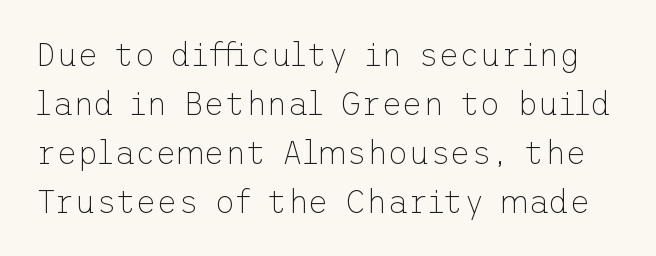
Nope, not italic — everything's standing straight. Words float on clear page, feet unadorned. Each word holds together tightly as a unit, with standard inter-letter gaps. This is not heavy type; no bold has been used. Reading down the column, the eye jumps a familiar distance to each next line.
